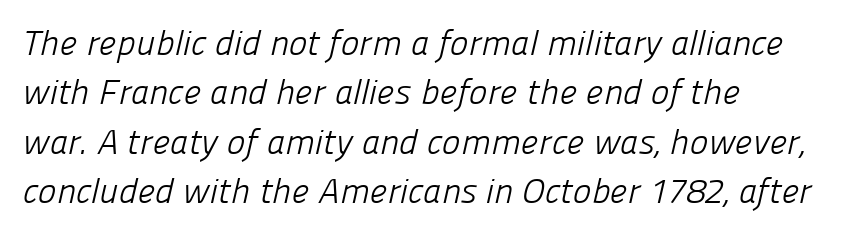
Think of a printed novel: that variable character pitch is what you see here. The words here are not underlined. Compared with typical paragraphs, the rows here are spaced about the same. The letterforms sit shoulder to shoulder at normal distance.
